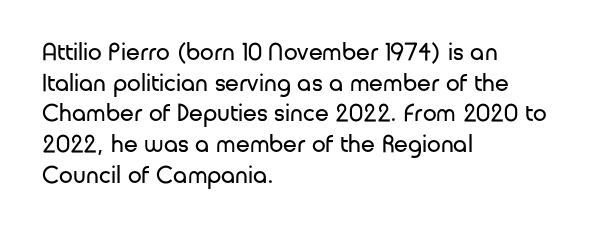
The letters look calm and open, with moderate or lighter stems. Descenders are the only things crossing below the line. Left-aligned paragraph, ragged on the right. Short note: letters normally spaced.
